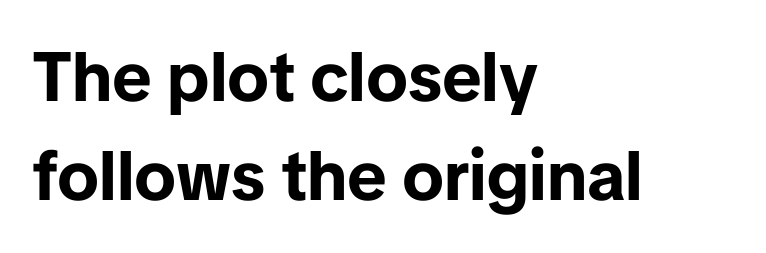
Q: Is the text bold? A: Yes.
Q: Is the text italic (slanted)? A: No, it is upright.
Q: Is the typeface a serif or a sans-serif typeface? A: Sans-serif.
Q: Is the text underlined? A: No.
Q: How is the paragraph aligned? A: Left-aligned.
Q: Is the spacing between letters normal or unusually wide? A: Normal.
Q: Is the spacing between lines tight, normal or loose? A: Normal.
Q: Width (condensed, normal, or wide)? A: Normal.
Q: Stroke contrast? A: Low.
Q: x-height? A: Medium.
Q: Monospaced? A: No.
